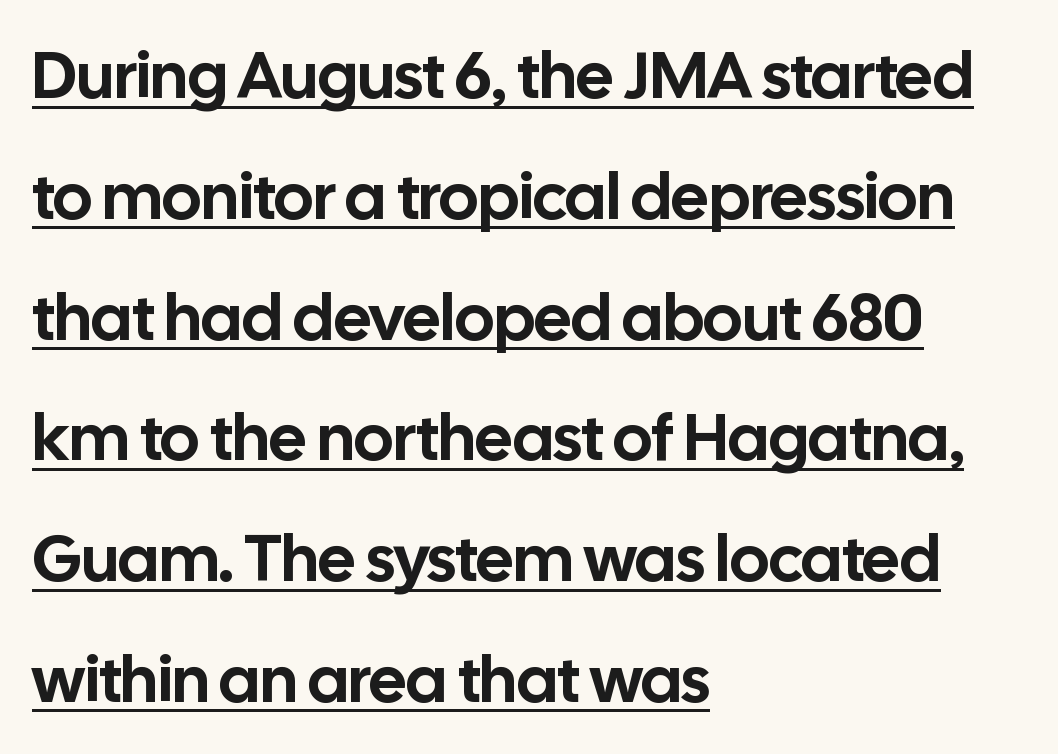
Between one letter and the next there's only the usual sliver of space. Posture: straight, roman, zero tilt. These lines are rendered in a variable-pitch font. Regarding serifs, this sample does without them. The setting favours the left margin, as ordinary paragraphs usually do. The passage shown is underscored from start to finish.
